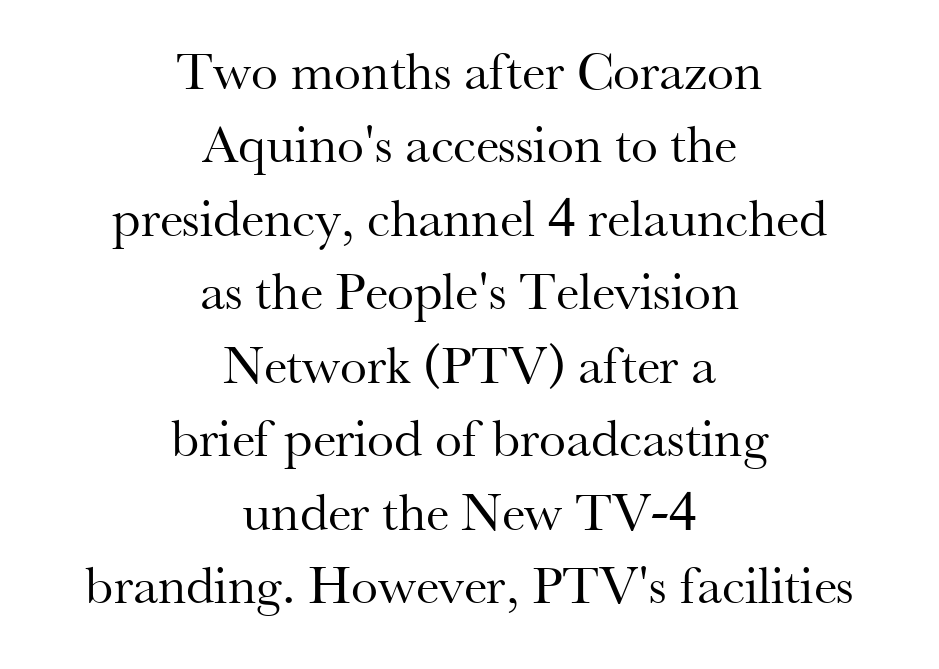
Q: Is the text bold? A: No.
Q: Is the text italic (slanted)? A: No, it is upright.
Q: Is the typeface a serif or a sans-serif typeface? A: Serif.
Q: Is the text underlined? A: No.
Q: How is the paragraph aligned? A: Centered.
Q: Is the spacing between letters normal or unusually wide? A: Normal.
Q: Is the spacing between lines tight, normal or loose? A: Normal.
Q: Width (condensed, normal, or wide)? A: Normal.
Q: Stroke contrast? A: Medium.
Q: x-height? A: Small.
Q: Monospaced? A: No.
